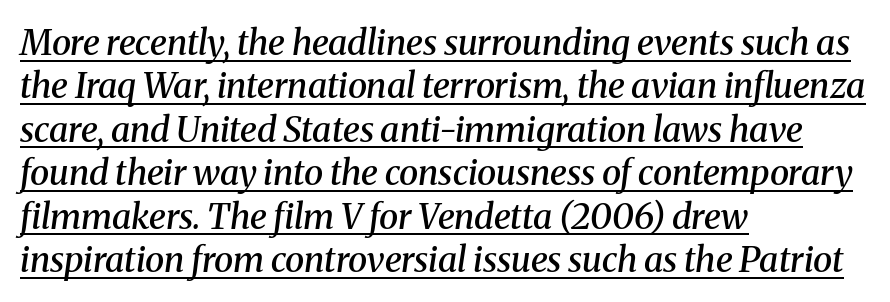
Q: Is the text bold? A: Semi-bold.
Q: Is the text italic (slanted)? A: Yes, it leans right by about 8 degrees.
Q: Is the typeface a serif or a sans-serif typeface? A: Serif.
Q: Is the text underlined? A: Yes.
Q: How is the paragraph aligned? A: Left-aligned.
Q: Is the spacing between letters normal or unusually wide? A: Normal.
Q: Width (condensed, normal, or wide)? A: Normal.
Q: Stroke contrast? A: Medium.
Q: x-height? A: Medium.
Q: Monospaced? A: No.
